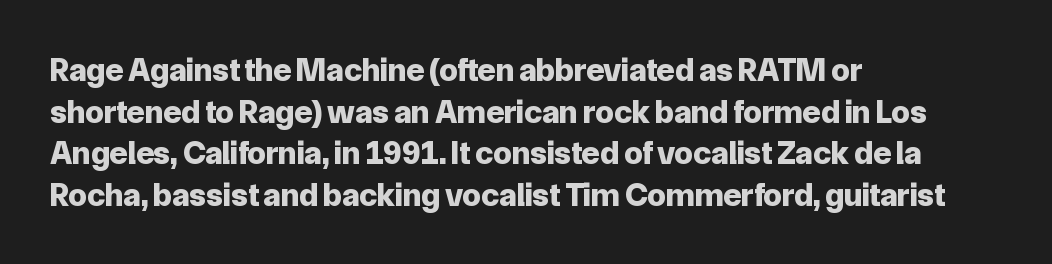
The image shows 33 px bold sans-serif type, upright; set left-aligned, normal line spacing (1.26x), normal letter spacing, not underlined; low stroke contrast and a medium x-height.
